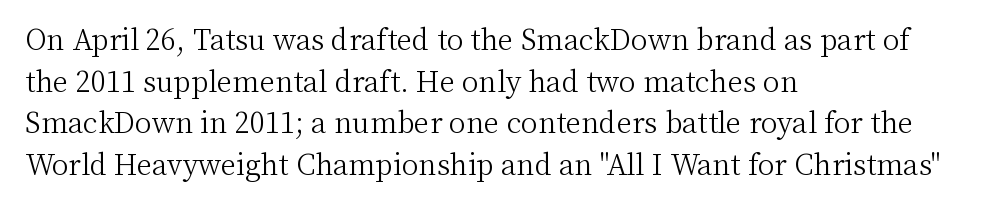
I'd call this a serif setting — the letters wear small feet. In terms of posture, this sample is upright. Compared with a typical body face, this is equally light or lighter still. The paragraph shown leans on its left margin. Only glyphs here, with clear space below each row. Do the characters align in a grid? No, the font is proportional.
